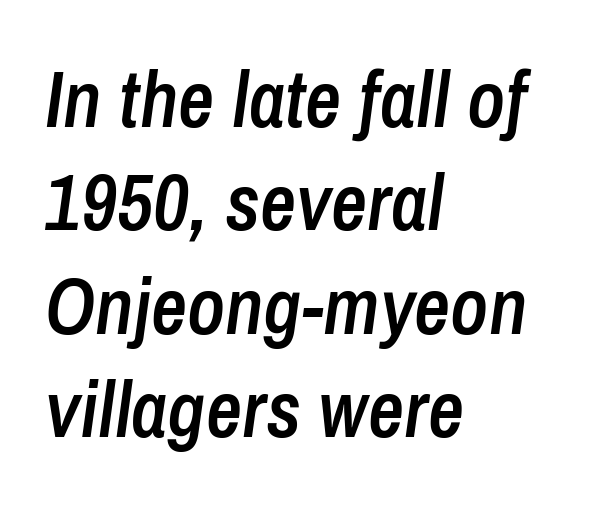
Honestly, there is no underline to notice here at all. Notice how the passage keeps a crisp vertical edge on the left only. Summary of weight: moderately heavy, a semibold. This sample has the flowing, uneven cadence of proportional lettering. A typesetter would mark this as italic. Successive baselines arrive at the customary interval.
